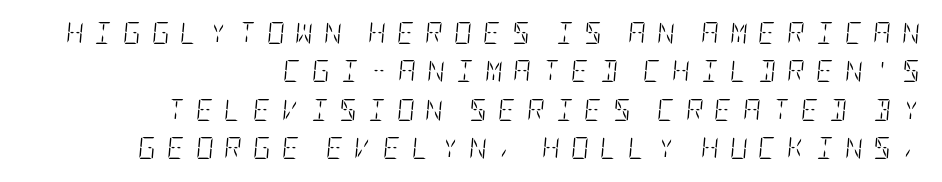
The image shows 22 px text type, italic (leaning right); set right-aligned, line spacing 1.75x, unusually wide letter spacing (+0.49 em), not underlined.
